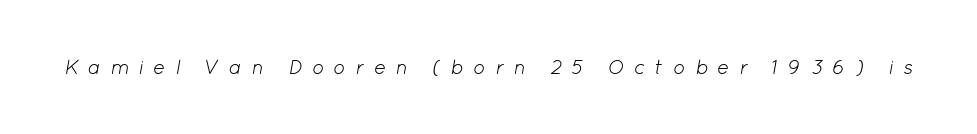
{"italic": "yes", "lean": "right", "slant_degrees": 12, "bold": "no", "underline": "no", "letter_spacing": "wide", "letter_spacing_em": 0.47, "glyph_px": 20}
